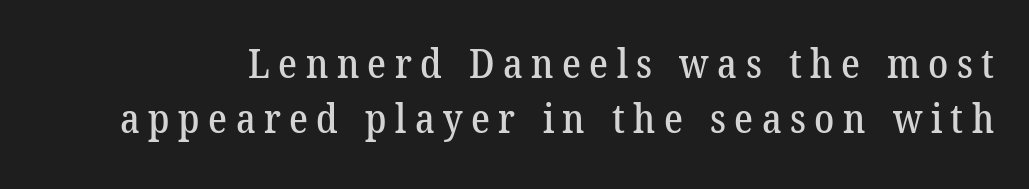
Regular leading. A typesetter would call this proportional, since set widths differ per character. The gap between lines stays unmarked. This is serif lettering, the kind often seen in printed books. There is plenty of visible air inserted between adjacent glyphs.
